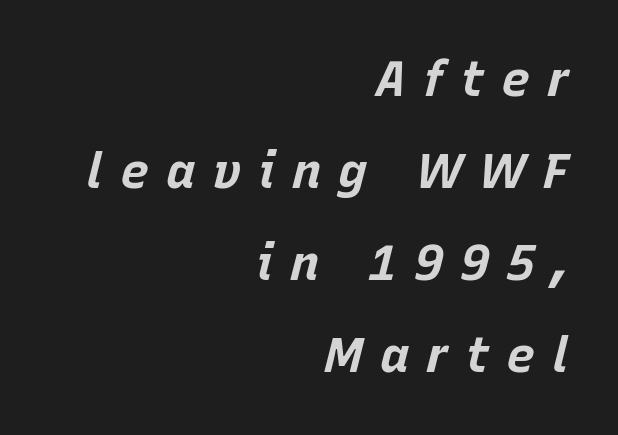
Tracking here is generous; glyphs stand well apart from one another. Strokes here are thick enough to call this a true bold. Looking at the ascenders, they clearly lean. Proportional: the letters do not fall into vertical columns. Where is the straight margin? On the right. Only glyphs here, with clear space below each row.
